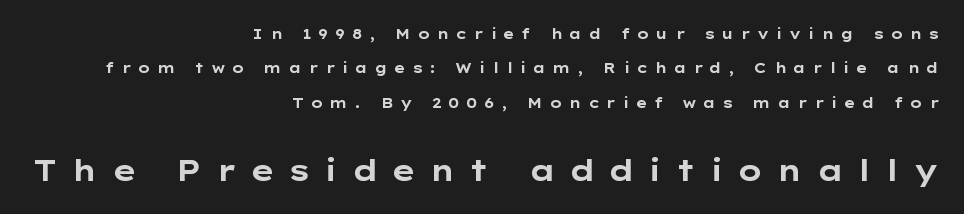
Q: Is the text bold? A: Yes.
Q: Is the text italic (slanted)? A: No, it is upright.
Q: Is the typeface a serif or a sans-serif typeface? A: Sans-serif.
Q: Is the text underlined? A: No.
Q: How is the paragraph aligned? A: Right-aligned.
Q: Is the spacing between letters normal or unusually wide? A: Unusually wide.
Q: Is the spacing between lines tight, normal or loose? A: Loose.
Q: Which block of text is set in a larger size, the first (top) or the second (bottom)? A: The second (bottom) one.
Q: Width (condensed, normal, or wide)? A: Wide.
Q: Stroke contrast? A: Low.
Q: x-height? A: Medium.
Q: Monospaced? A: No.
